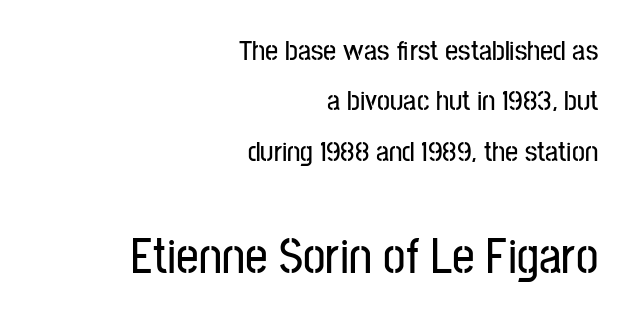
The image shows 50 px condensed sans-serif type, upright; set right-aligned, line spacing 1.74x, normal letter spacing, not underlined; the second (bottom) block is 1.72x larger; low stroke contrast and a medium x-height.
